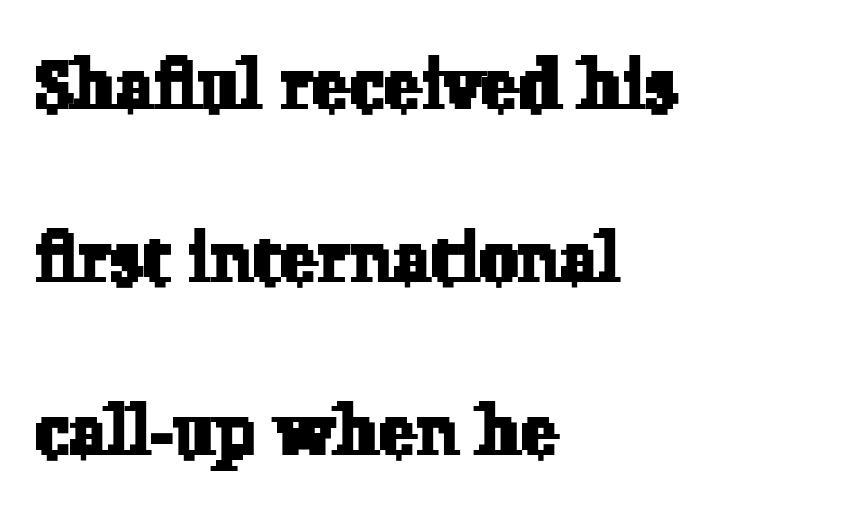
The image shows 70 px serif type; set left-aligned, loose line spacing (2.47x), normal letter spacing, not underlined; low stroke contrast and a medium x-height.
